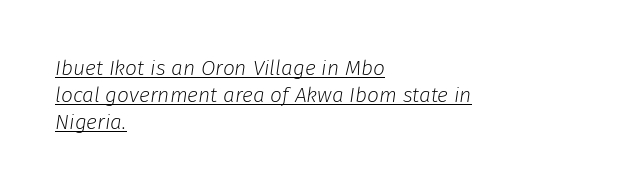
{"italic": "yes", "lean": "right", "slant_degrees": 8, "bold": "no", "underline": "yes", "align": "left", "line_spacing": "normal", "line_spacing_ratio": 1.29, "letter_spacing": "normal", "letter_spacing_em": 0.0, "glyph_px": 21}
